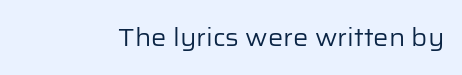
Only glyphs here, with clear space below each row. Notice how the stems are strictly vertical — no italics here. Between one letter and the next there's only the usual sliver of space. Is this a heavy cut? Hardly; it is regular or lighter.
